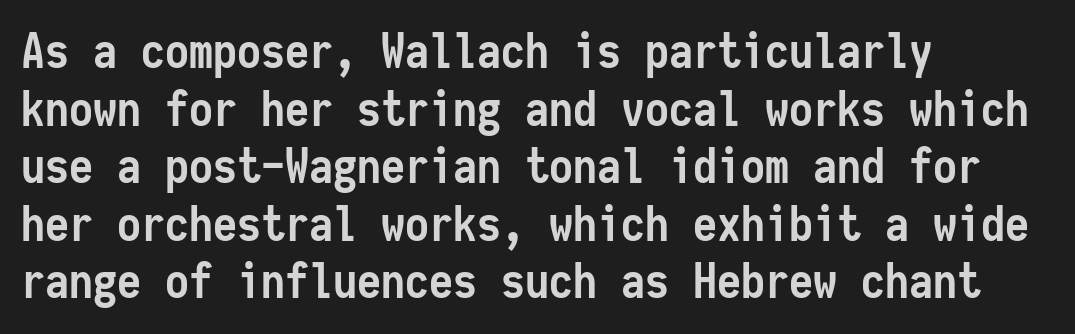
The image shows 48 px semibold, condensed sans-serif type, upright, monospaced; set left-aligned, line spacing 1.2x, normal letter spacing, not underlined; low stroke contrast and a medium x-height.
